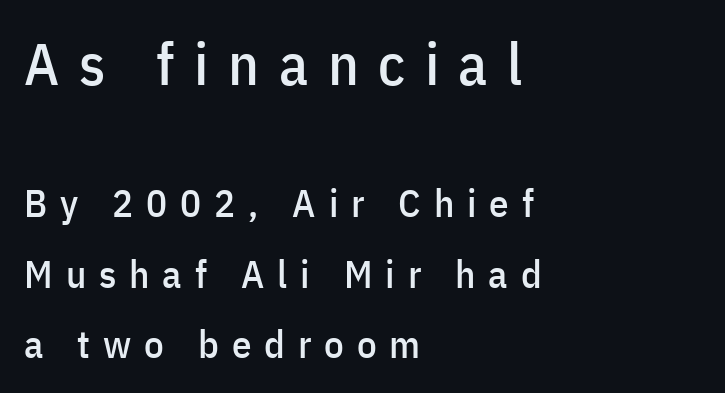
No italicization has been applied; the sample stays upright. This layout puts the oversized block above and the modest block below. Is this a fixed-width face? No — the glyphs have proportional, varying widths. Caption: multi-line text, flush left, ragged right. A typesetter would call this heavily tracked-out type. The text was rendered using a sans face with plain stroke endings.
